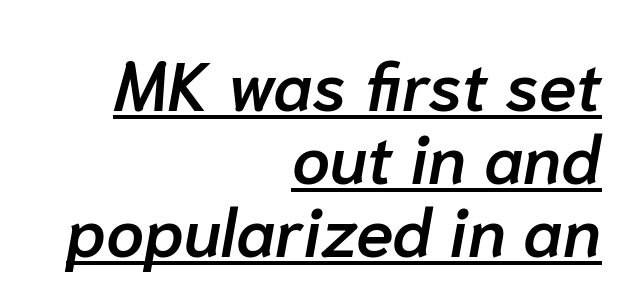
The image shows 68 px semibold type, italic (leaning right); set right-aligned, tight line spacing (1.07x), normal letter spacing, underlined; low stroke contrast and a medium x-height.
